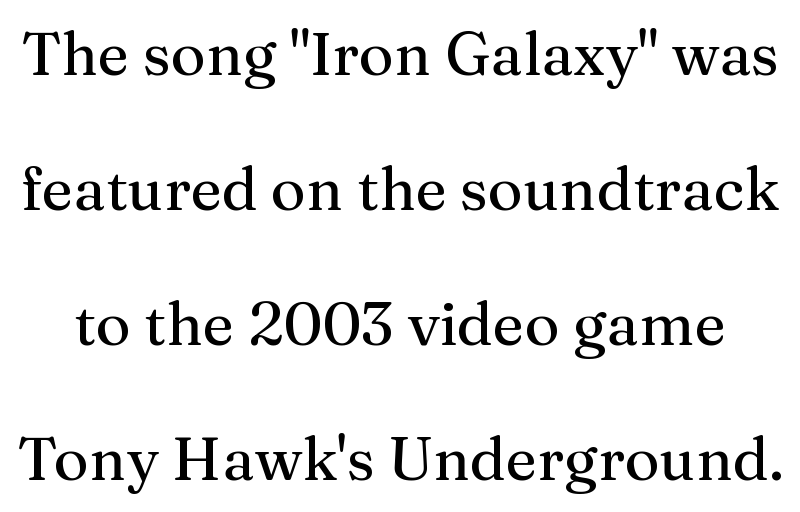
Q: Is the text italic (slanted)? A: No, it is upright.
Q: Is the typeface a serif or a sans-serif typeface? A: Serif.
Q: Is the text underlined? A: No.
Q: Is the spacing between letters normal or unusually wide? A: Normal.
Q: Is the spacing between lines tight, normal or loose? A: Loose.
Q: Width (condensed, normal, or wide)? A: Normal.
Q: Stroke contrast? A: Medium.
Q: x-height? A: Medium.
Q: Monospaced? A: No.
